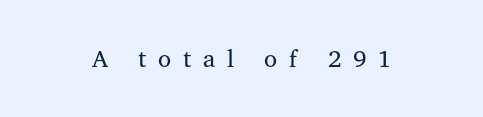
Q: Is the text bold? A: No.
Q: Is the text italic (slanted)? A: No, it is upright.
Q: Is the text underlined? A: No.
Q: Is the spacing between letters normal or unusually wide? A: Unusually wide.
